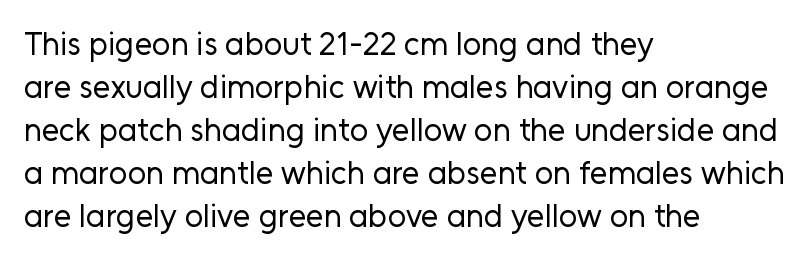
Are there feet on the stems? There aren't — it's a sans. How would I describe the line gaps? Plain and ordinary. This sample uses an upright cut, with every glyph sitting square on the baseline. Does extra space separate the letters? No, they use regular spacing. This sample has the flowing, uneven cadence of proportional lettering.
